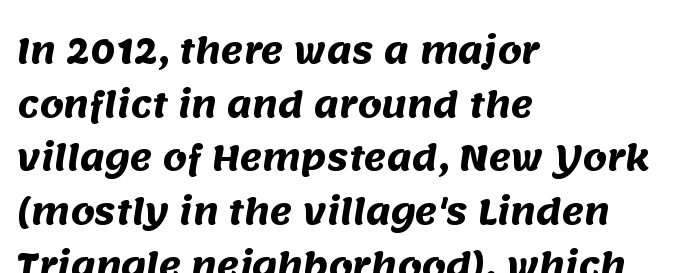
{"serif": "no", "bold": "yes", "weight": "heavy", "width": "normal", "stroke_contrast": "medium", "x_height": "large", "monospaced": "no", "underline": "no", "align": "left", "line_spacing": "normal", "line_spacing_ratio": 1.58, "letter_spacing": "normal", "letter_spacing_em": 0.0, "glyph_px": 34}
